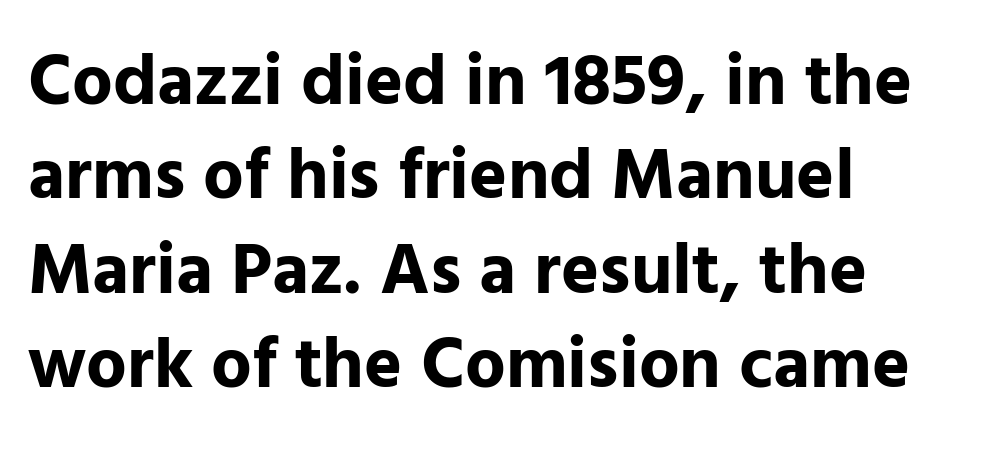
Q: Is the text bold? A: Yes.
Q: Is the text italic (slanted)? A: No, it is upright.
Q: Is the typeface a serif or a sans-serif typeface? A: Sans-serif.
Q: Is the text underlined? A: No.
Q: How is the paragraph aligned? A: Left-aligned.
Q: Is the spacing between letters normal or unusually wide? A: Normal.
Q: Is the spacing between lines tight, normal or loose? A: Normal.
Q: Width (condensed, normal, or wide)? A: Normal.
Q: Stroke contrast? A: Low.
Q: x-height? A: Medium.
Q: Monospaced? A: No.
